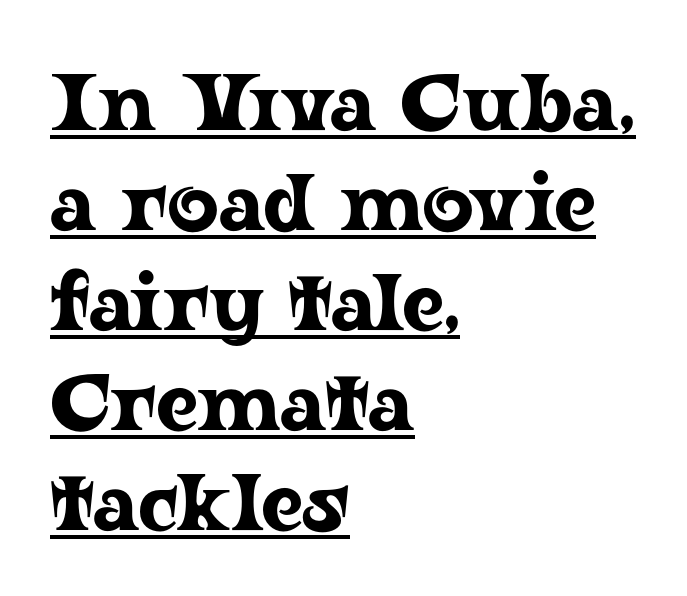
A continuous stroke trails under the words, as in a hyperlink. The axis of the letterforms is exactly vertical. The gaps between neighbouring characters are ordinary and unremarkable. These lines are rendered in a variable-pitch font. I'd call this a serif setting — the letters wear small feet. Typeset ragged right — the left edge is the straight one.
